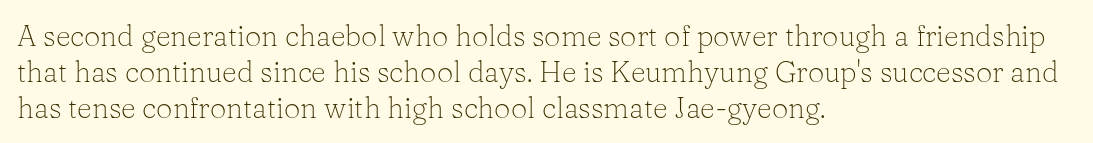
The image shows 29 px light serif type, upright; set left-aligned, line spacing 1.24x, normal letter spacing, not underlined; low stroke contrast and a medium x-height.
